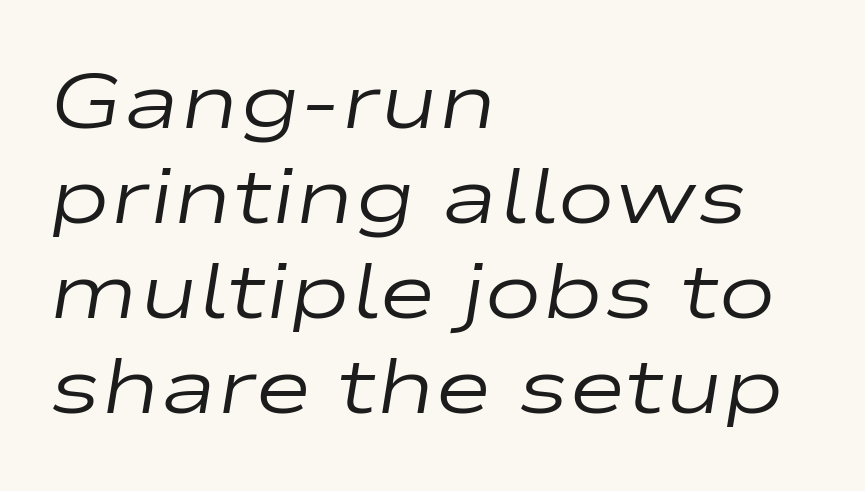
{"italic": "yes", "lean": "right", "slant_degrees": 9, "bold": "no", "weight": "regular", "width": "wide", "stroke_contrast": "low", "x_height": "medium", "monospaced": "no", "underline": "no", "align": "left", "line_spacing_ratio": 1.22, "letter_spacing": "normal", "letter_spacing_em": 0.0, "glyph_px": 78}
